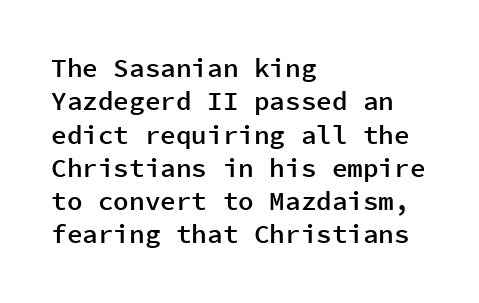
{"italic": "no", "bold": "semi", "underline": "no", "align": "left", "line_spacing": "normal", "line_spacing_ratio": 1.28, "letter_spacing": "normal", "letter_spacing_em": 0.0, "glyph_px": 26}
